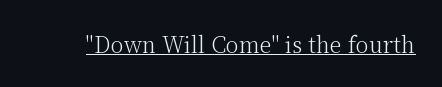
The image shows 22 px text type, upright; set normal letter spacing, underlined.
